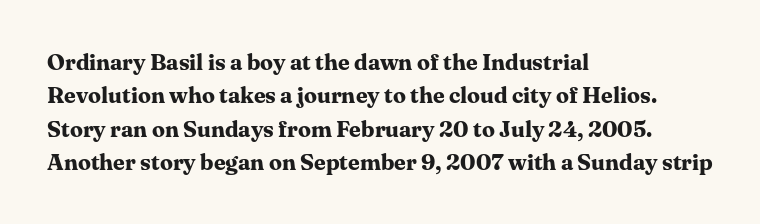
Q: Is the text bold? A: Yes.
Q: Is the text italic (slanted)? A: No, it is upright.
Q: Is the text underlined? A: No.
Q: How is the paragraph aligned? A: Left-aligned.
Q: Is the spacing between letters normal or unusually wide? A: Normal.
Q: Is the spacing between lines tight, normal or loose? A: Normal.
